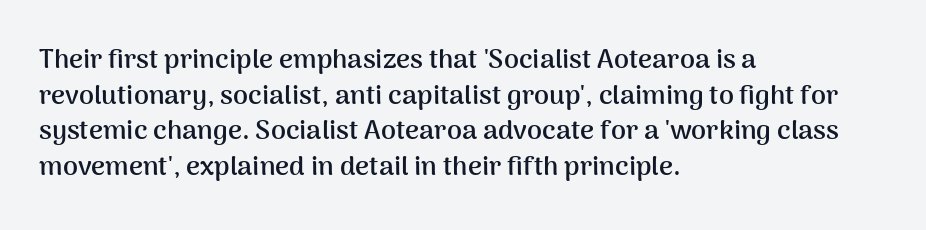
A typesetter would call this leading conventional body-copy spacing. Standard letterfit; no display-style spreading of the glyphs. The axis of the letterforms is exactly vertical. Typeset ragged right — the left edge is the straight one. Clear beneath every line of the passage. Each glyph is drawn with heavy, bold strokes.
